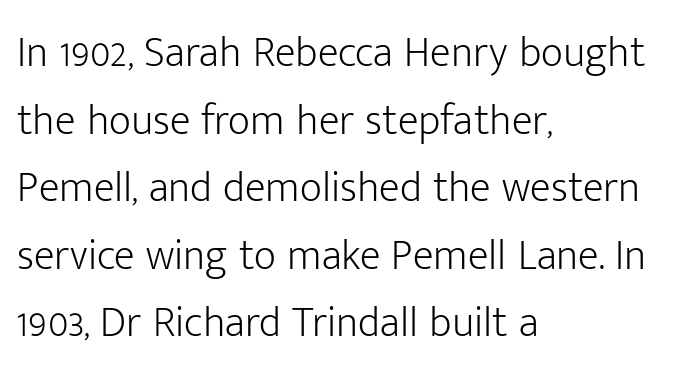
The image shows 43 px light sans-serif type, upright; set left-aligned, normal line spacing (1.57x), normal letter spacing, not underlined; low stroke contrast and a medium x-height.
